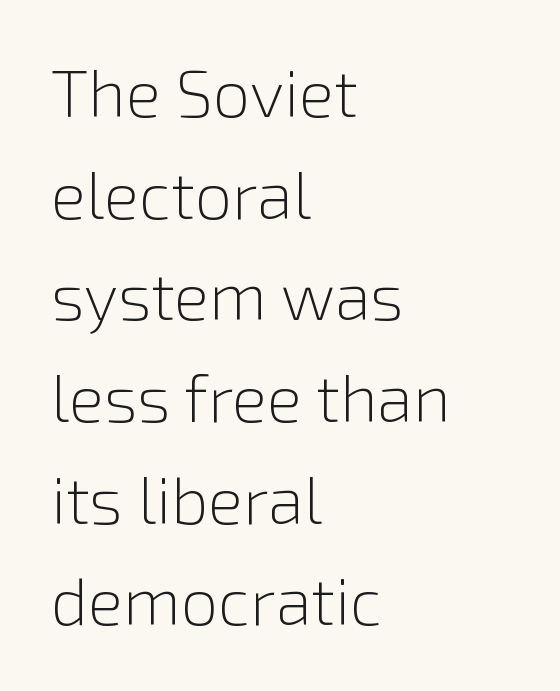
Q: Is the text bold? A: No.
Q: Is the text italic (slanted)? A: No, it is upright.
Q: Is the typeface a serif or a sans-serif typeface? A: Sans-serif.
Q: Is the text underlined? A: No.
Q: How is the paragraph aligned? A: Left-aligned.
Q: Is the spacing between letters normal or unusually wide? A: Normal.
Q: Is the spacing between lines tight, normal or loose? A: Normal.
Q: Width (condensed, normal, or wide)? A: Normal.
Q: x-height? A: Medium.
Q: Monospaced? A: No.
